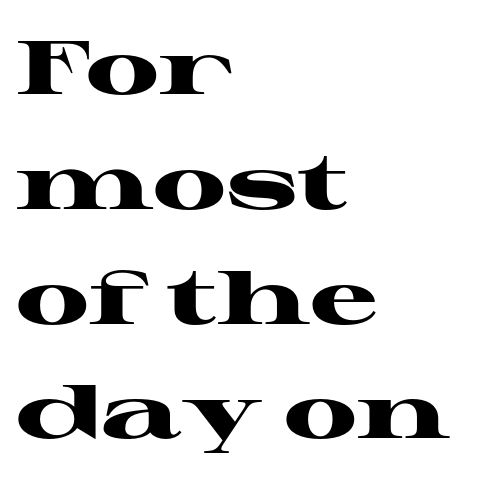
The image shows 76 px heavy, wide serif type, upright; set left-aligned, normal line spacing (1.51x), normal letter spacing, not underlined; high stroke contrast and a medium x-height.
